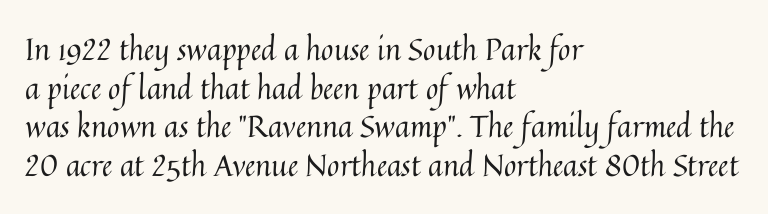
{"bold": "no", "weight": "regular", "width": "normal", "stroke_contrast": "medium", "x_height": "medium", "monospaced": "no", "underline": "no", "align": "left", "line_spacing": "normal", "line_spacing_ratio": 1.29, "letter_spacing": "normal", "letter_spacing_em": 0.0, "glyph_px": 30}
